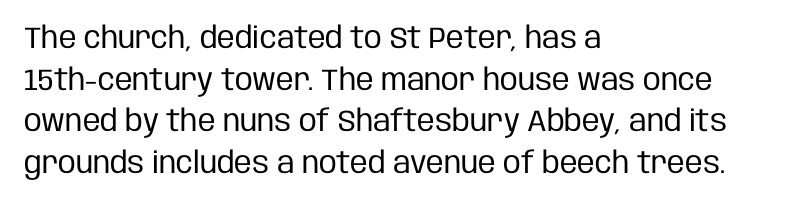
You can tell it's not italic because the verticals are truly vertical. Each letter's strokes conclude bluntly, with no projecting serifs. The passage is arranged the way most books set body copy — flush left. The face used here is proportionally spaced, like ordinary book or web type.
